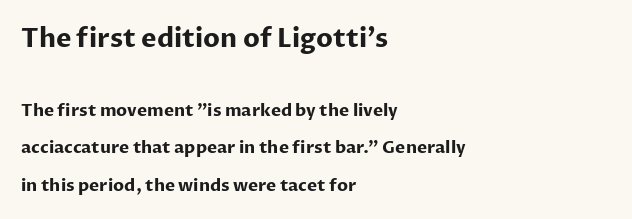
The image shows 26 px bold type, upright; set left-aligned, loose line spacing (2.2x), normal letter spacing, not underlined; the first (top) block is 1.53x larger.
